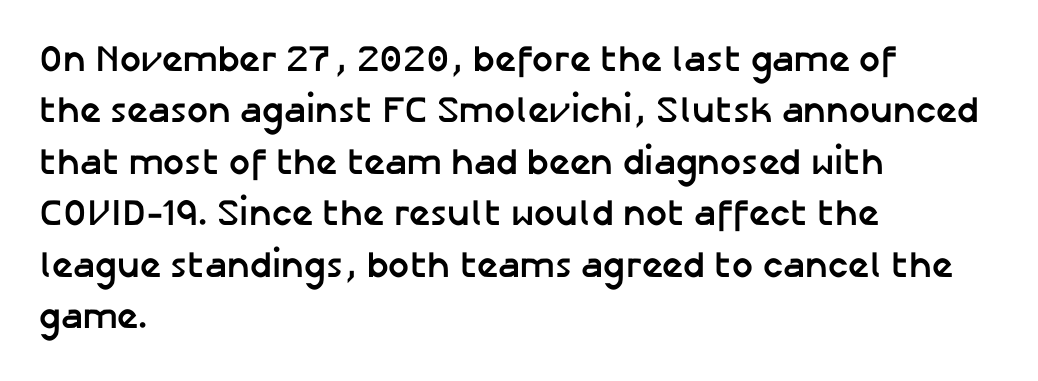
Q: Is the text bold? A: Yes.
Q: Is the text italic (slanted)? A: No, it is upright.
Q: Is the typeface a serif or a sans-serif typeface? A: Sans-serif.
Q: Is the text underlined? A: No.
Q: How is the paragraph aligned? A: Left-aligned.
Q: Is the spacing between letters normal or unusually wide? A: Normal.
Q: Is the spacing between lines tight, normal or loose? A: Normal.
Q: Width (condensed, normal, or wide)? A: Normal.
Q: Stroke contrast? A: Low.
Q: x-height? A: Medium.
Q: Monospaced? A: No.
